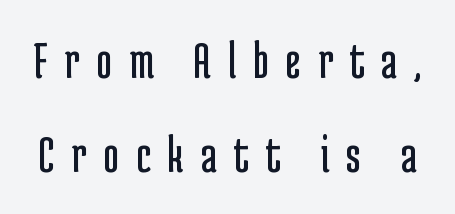
{"serif": "no", "italic": "no", "bold": "no", "weight": "regular", "width": "condensed", "stroke_contrast": "low", "x_height": "medium", "monospaced": "no", "underline": "no", "line_spacing_ratio": 1.75, "letter_spacing": "wide", "letter_spacing_em": 0.31, "glyph_px": 54}
